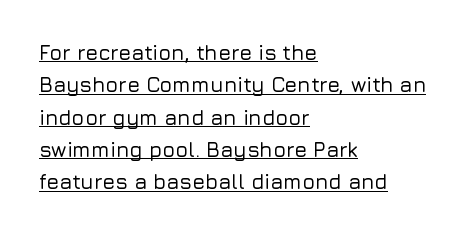
{"italic": "no", "underline": "yes", "align": "left", "line_spacing": "normal", "line_spacing_ratio": 1.54, "letter_spacing": "normal", "letter_spacing_em": 0.0, "glyph_px": 21}
